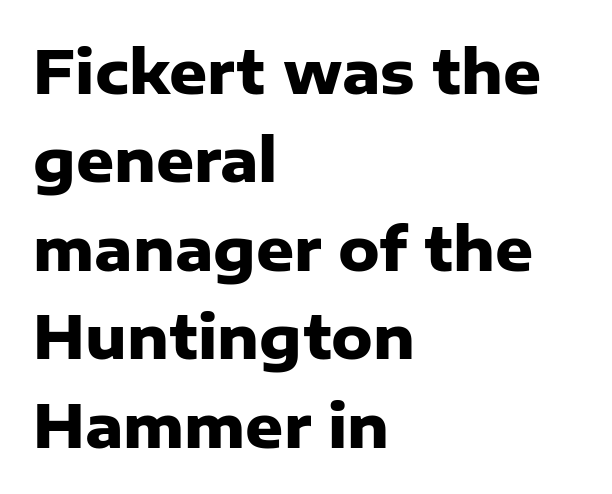
{"serif": "no", "italic": "no", "bold": "yes", "weight": "heavy", "width": "normal", "stroke_contrast": "low", "x_height": "medium", "monospaced": "no", "underline": "no", "align": "left", "line_spacing": "normal", "line_spacing_ratio": 1.5, "letter_spacing": "normal", "letter_spacing_em": 0.0, "glyph_px": 59}
